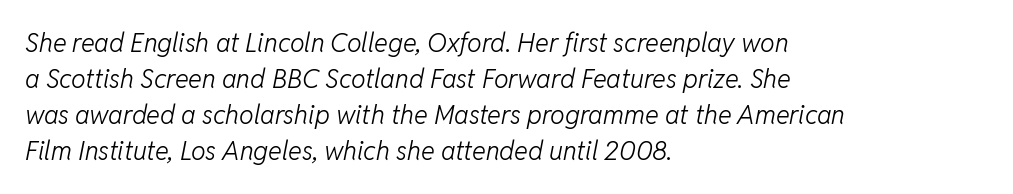
Q: Is the text bold? A: No.
Q: Is the text italic (slanted)? A: Yes, it leans right by about 11 degrees.
Q: Is the text underlined? A: No.
Q: How is the paragraph aligned? A: Left-aligned.
Q: Is the spacing between letters normal or unusually wide? A: Normal.
Q: Is the spacing between lines tight, normal or loose? A: Normal.
